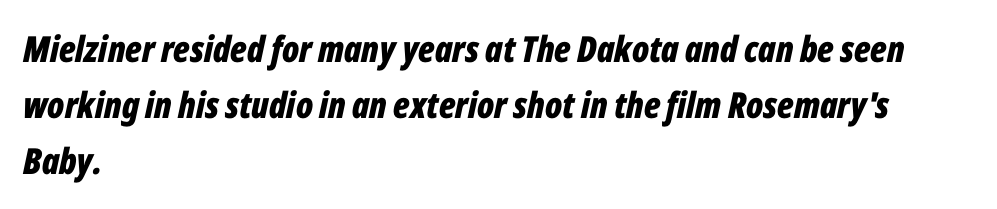
Q: Is the text bold? A: Yes.
Q: Is the text italic (slanted)? A: Yes, it leans right by about 12 degrees.
Q: Is the text underlined? A: No.
Q: How is the paragraph aligned? A: Left-aligned.
Q: Is the spacing between letters normal or unusually wide? A: Normal.
Q: Is the spacing between lines tight, normal or loose? A: Normal.
Q: Width (condensed, normal, or wide)? A: Condensed.
Q: Stroke contrast? A: Low.
Q: x-height? A: Medium.
Q: Monospaced? A: No.
